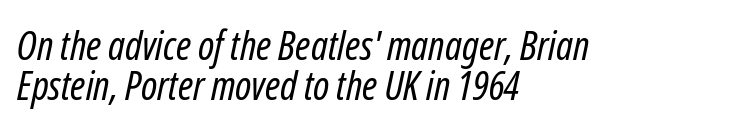
The image shows 40 px regular-weight, condensed type, italic (leaning right); set left-aligned, tight line spacing (0.99x), normal letter spacing, not underlined; low stroke contrast and a medium x-height.
